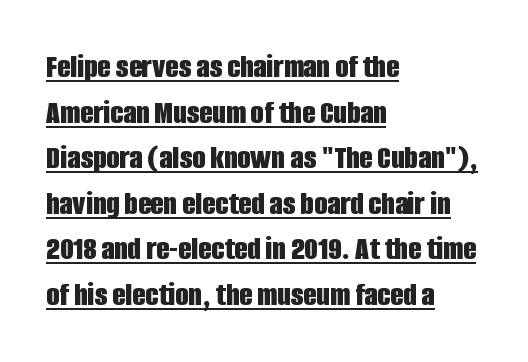
Reading down the block, your eye returns to a fixed left position each line. Quick note: underline on. Caption: standard tracking, unaltered. The characters look thick and weighty, a clear bold.
